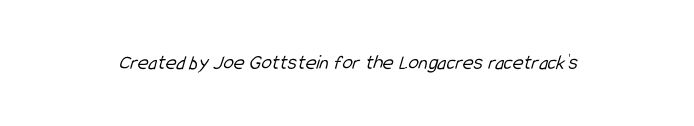
Students, note that the glyphs here touch the page at normal intervals. The typesetting does not lean heavy: it is not bold. Descender tails drop into unmarked territory.
